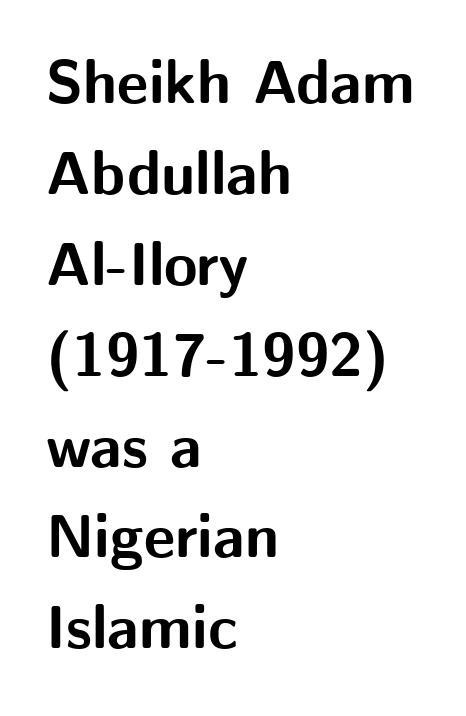
Pretty heavy lettering here — definitely bold. The characters display no serif detailing; their extremities are plain. Inter-character spacing is left at the font's built-in metrics. A student would call this left alignment; a typographer would say flush left, rag right. Compared with typical paragraphs, the rows here are spaced about the same.
